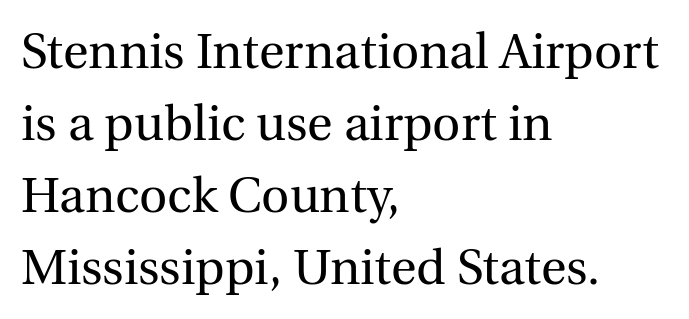
{"serif": "yes", "italic": "no", "bold": "no", "weight": "regular", "width": "normal", "x_height": "medium", "monospaced": "no", "underline": "no", "align": "left", "line_spacing": "normal", "line_spacing_ratio": 1.47, "letter_spacing": "normal", "letter_spacing_em": 0.0, "glyph_px": 49}
